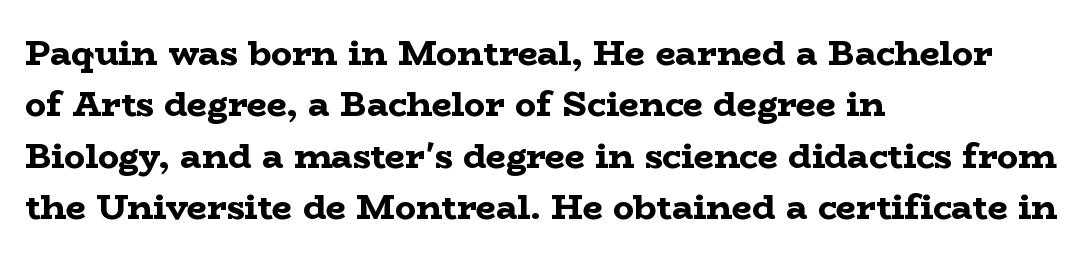
{"serif": "yes", "italic": "no", "bold": "yes", "weight": "bold", "width": "wide", "stroke_contrast": "low", "x_height": "medium", "monospaced": "no", "underline": "no", "align": "left", "line_spacing": "normal", "line_spacing_ratio": 1.47, "letter_spacing": "normal", "letter_spacing_em": 0.0, "glyph_px": 35}
